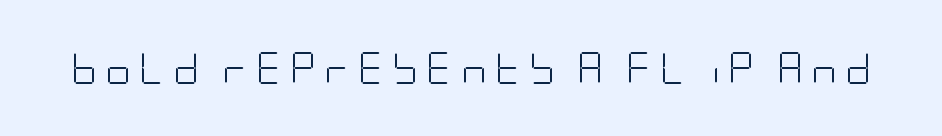
The image shows 32 px light, condensed sans-serif type, upright; set unusually wide letter spacing (+0.25 em), not underlined; low stroke contrast and a large x-height.
